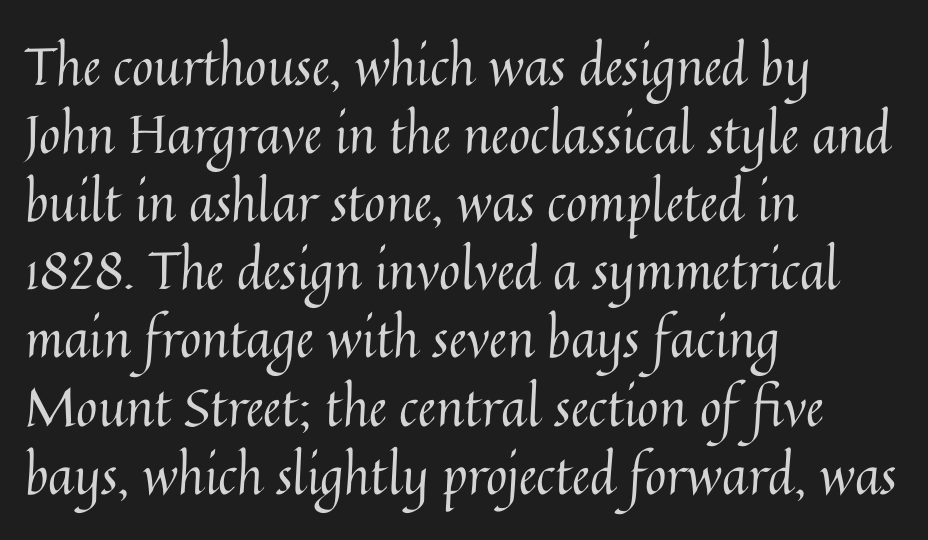
Q: Is the text bold? A: No.
Q: Is the text underlined? A: No.
Q: How is the paragraph aligned? A: Left-aligned.
Q: Is the spacing between letters normal or unusually wide? A: Normal.
Q: Is the spacing between lines tight, normal or loose? A: Normal.
Q: Width (condensed, normal, or wide)? A: Normal.
Q: Stroke contrast? A: Medium.
Q: x-height? A: Medium.
Q: Monospaced? A: No.
